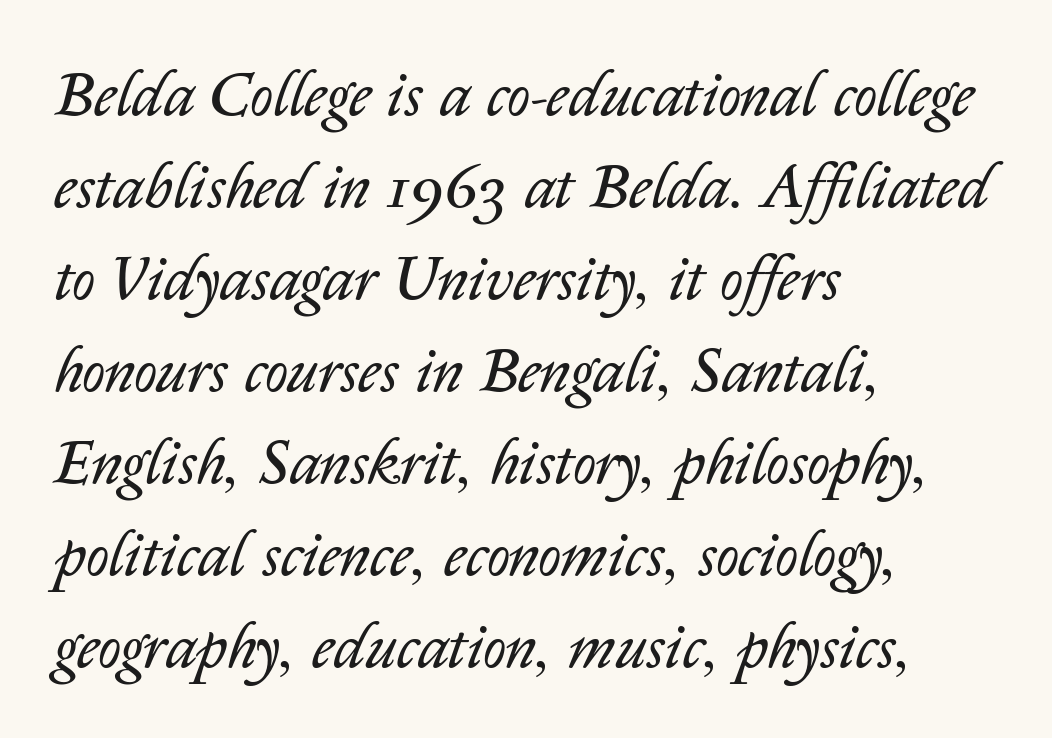
{"italic": "yes", "lean": "right", "slant_degrees": 14, "bold": "no", "weight": "regular", "width": "normal", "stroke_contrast": "low", "x_height": "medium", "monospaced": "no", "underline": "no", "align": "left", "line_spacing": "normal", "line_spacing_ratio": 1.46, "letter_spacing": "normal", "letter_spacing_em": 0.0, "glyph_px": 63}
